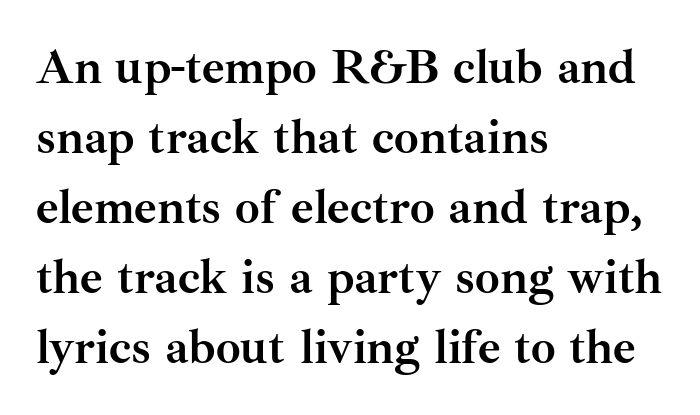
Q: Is the text bold? A: Yes.
Q: Is the text italic (slanted)? A: No, it is upright.
Q: Is the typeface a serif or a sans-serif typeface? A: Serif.
Q: Is the text underlined? A: No.
Q: How is the paragraph aligned? A: Left-aligned.
Q: Is the spacing between letters normal or unusually wide? A: Normal.
Q: Is the spacing between lines tight, normal or loose? A: Normal.
Q: Width (condensed, normal, or wide)? A: Normal.
Q: Stroke contrast? A: Medium.
Q: x-height? A: Small.
Q: Monospaced? A: No.
